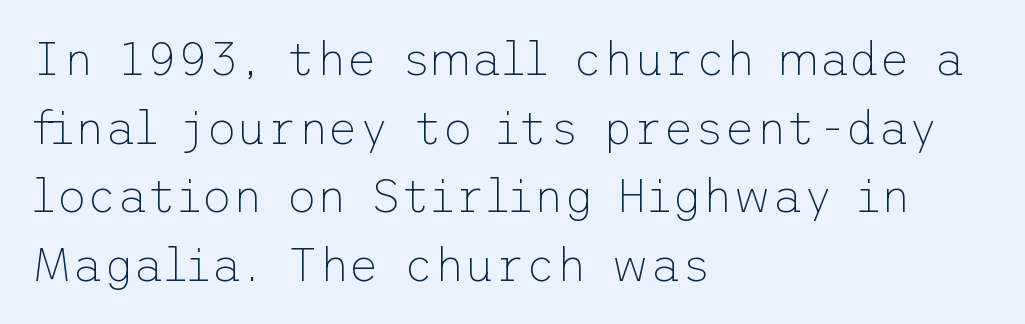
{"serif": "no", "italic": "no", "bold": "no", "weight": "thin", "width": "normal", "stroke_contrast": "low", "x_height": "medium", "underline": "no", "align": "left", "line_spacing": "normal", "line_spacing_ratio": 1.46, "letter_spacing": "normal", "letter_spacing_em": 0.0, "glyph_px": 47}
